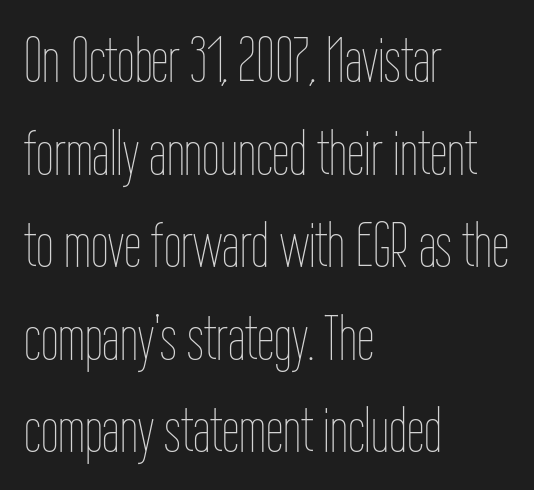
{"italic": "no", "bold": "no", "weight": "thin", "width": "condensed", "stroke_contrast": "low", "x_height": "medium", "monospaced": "no", "underline": "no", "align": "left", "line_spacing": "normal", "line_spacing_ratio": 1.47, "letter_spacing": "normal", "letter_spacing_em": 0.0, "glyph_px": 63}
